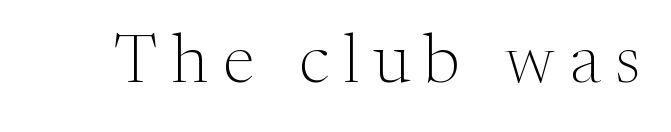
{"serif": "yes", "italic": "no", "bold": "no", "weight": "light", "width": "normal", "stroke_contrast": "medium", "x_height": "medium", "monospaced": "no", "underline": "no", "letter_spacing": "wide", "letter_spacing_em": 0.21, "glyph_px": 69}
